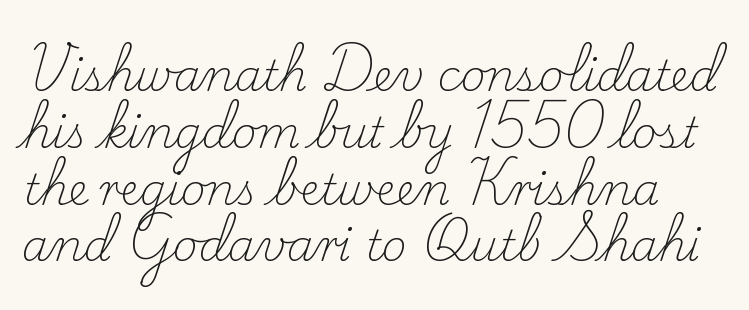
Q: Is the text bold? A: No.
Q: Is the text italic (slanted)? A: Yes.
Q: Is the typeface a serif or a sans-serif typeface? A: Serif.
Q: Is the text underlined? A: No.
Q: Is the spacing between letters normal or unusually wide? A: Normal.
Q: Is the spacing between lines tight, normal or loose? A: Normal.
Q: Width (condensed, normal, or wide)? A: Normal.
Q: Stroke contrast? A: Low.
Q: x-height? A: Small.
Q: Monospaced? A: No.
